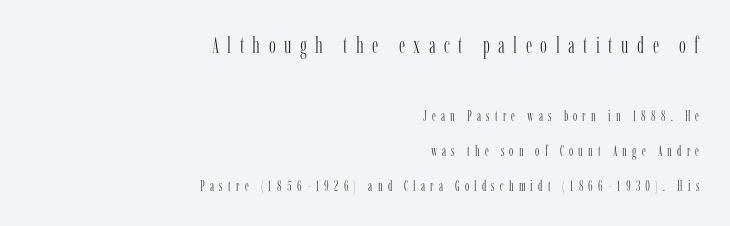
No italicization has been applied; the sample stays upright. A light-to-regular cut is what we see here. The line-height multiplier appears high, well above default. A student would call this right alignment; a typographer would say flush right, rag left. Observe the wide spacing: letters keep a clear distance from each other.
